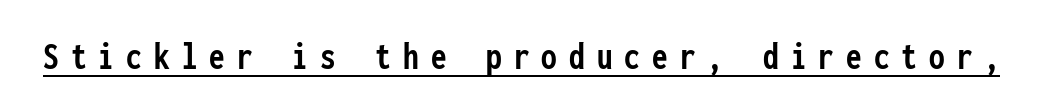
{"serif": "no", "italic": "no", "bold": "yes", "weight": "semibold", "width": "condensed", "stroke_contrast": "low", "x_height": "medium", "monospaced": "yes", "underline": "yes", "letter_spacing": "wide", "letter_spacing_em": 0.31, "glyph_px": 39}
